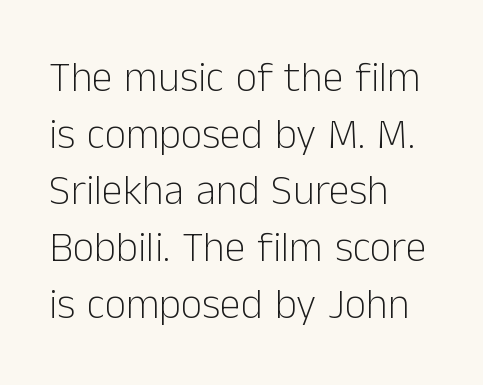
Underlining? Definitely not there. These lines are rendered in a variable-pitch font. Observe the ordinary spacing: letters are neighbours, not strangers. Leading matches the norm, producing a regular column.
